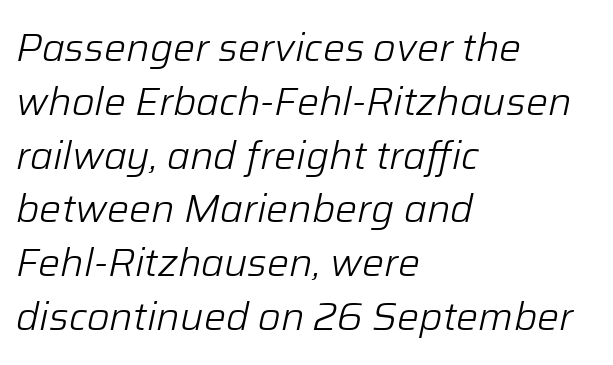
The image shows 39 px light type, italic (leaning right); set left-aligned, normal line spacing (1.38x), normal letter spacing, not underlined; low stroke contrast and a medium x-height.
